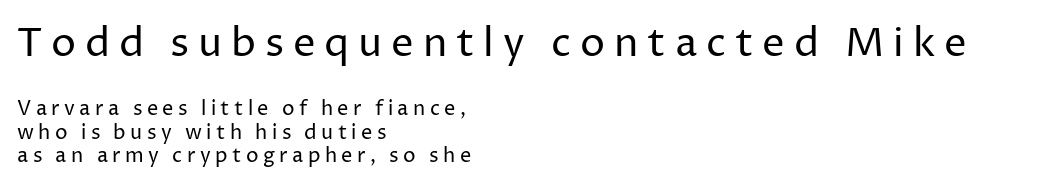
{"serif": "no", "italic": "no", "bold": "no", "weight": "regular", "width": "normal", "stroke_contrast": "low", "x_height": "medium", "monospaced": "no", "underline": "no", "align": "left", "line_spacing_ratio": 1.16, "letter_spacing": "wide", "letter_spacing_em": 0.22, "larger_block": "first", "size_ratio": 2.0, "glyph_px": 40}
